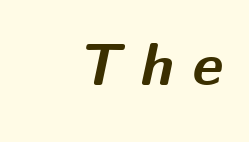
The image shows 59 px bold type, italic (leaning right); set unusually wide letter spacing (+0.32 em), not underlined; medium stroke contrast and a medium x-height.
